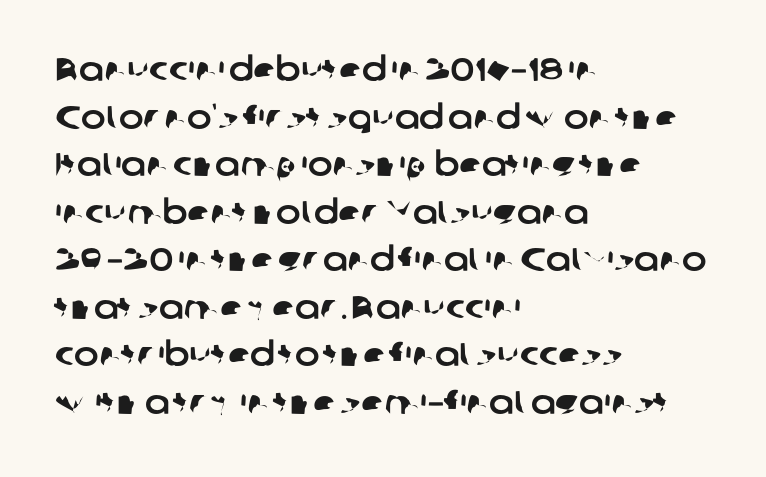
Serifs: no, the terminals of the letterforms are clean. How would I describe the line gaps? Plain and ordinary. Note the varied advance widths — an 'i' is clearly narrower than an 'm'. Inter-character spacing is left at the font's built-in metrics. These lines are set flush left with a ragged right edge.
